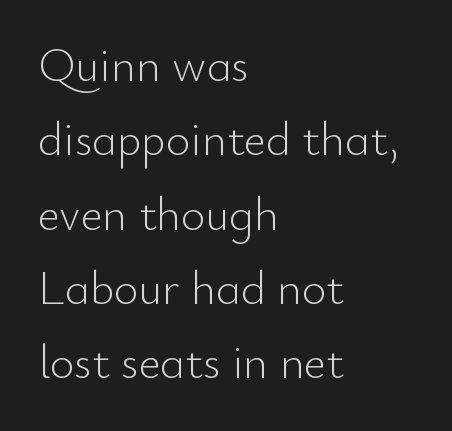
Q: Is the text bold? A: No.
Q: Is the text italic (slanted)? A: No, it is upright.
Q: Is the typeface a serif or a sans-serif typeface? A: Sans-serif.
Q: Is the text underlined? A: No.
Q: How is the paragraph aligned? A: Left-aligned.
Q: Is the spacing between letters normal or unusually wide? A: Normal.
Q: Is the spacing between lines tight, normal or loose? A: Normal.
Q: Width (condensed, normal, or wide)? A: Normal.
Q: Stroke contrast? A: Low.
Q: x-height? A: Small.
Q: Monospaced? A: No.
